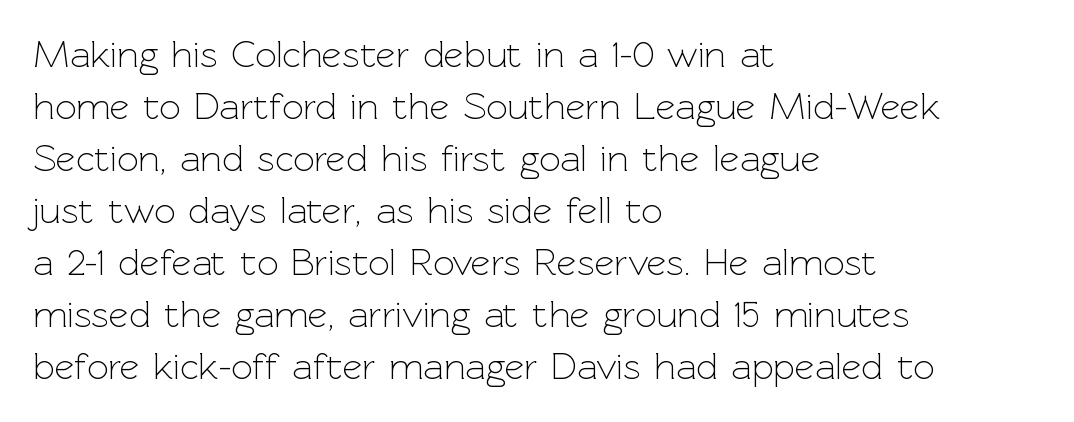
Q: Is the text bold? A: No.
Q: Is the text italic (slanted)? A: No, it is upright.
Q: Is the typeface a serif or a sans-serif typeface? A: Sans-serif.
Q: Is the text underlined? A: No.
Q: How is the paragraph aligned? A: Left-aligned.
Q: Is the spacing between letters normal or unusually wide? A: Normal.
Q: Is the spacing between lines tight, normal or loose? A: Normal.
Q: Width (condensed, normal, or wide)? A: Normal.
Q: x-height? A: Medium.
Q: Monospaced? A: No.
